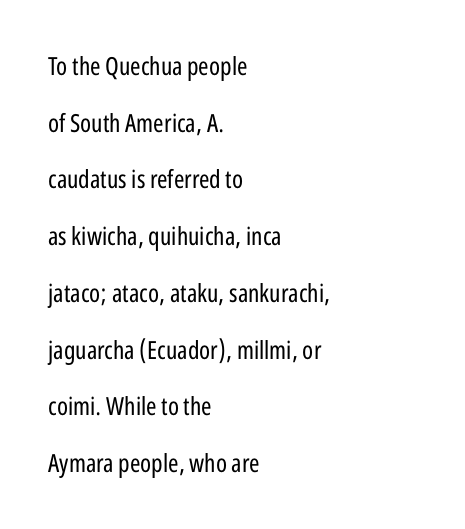
Q: Is the text bold? A: No.
Q: Is the text italic (slanted)? A: No, it is upright.
Q: Is the text underlined? A: No.
Q: How is the paragraph aligned? A: Left-aligned.
Q: Is the spacing between letters normal or unusually wide? A: Normal.
Q: Is the spacing between lines tight, normal or loose? A: Loose.
